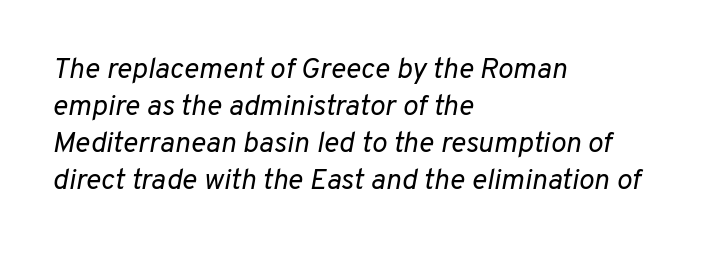
The image shows 29 px regular-weight type, italic (leaning right); set left-aligned, normal line spacing (1.28x), normal letter spacing, not underlined; low stroke contrast and a medium x-height.
